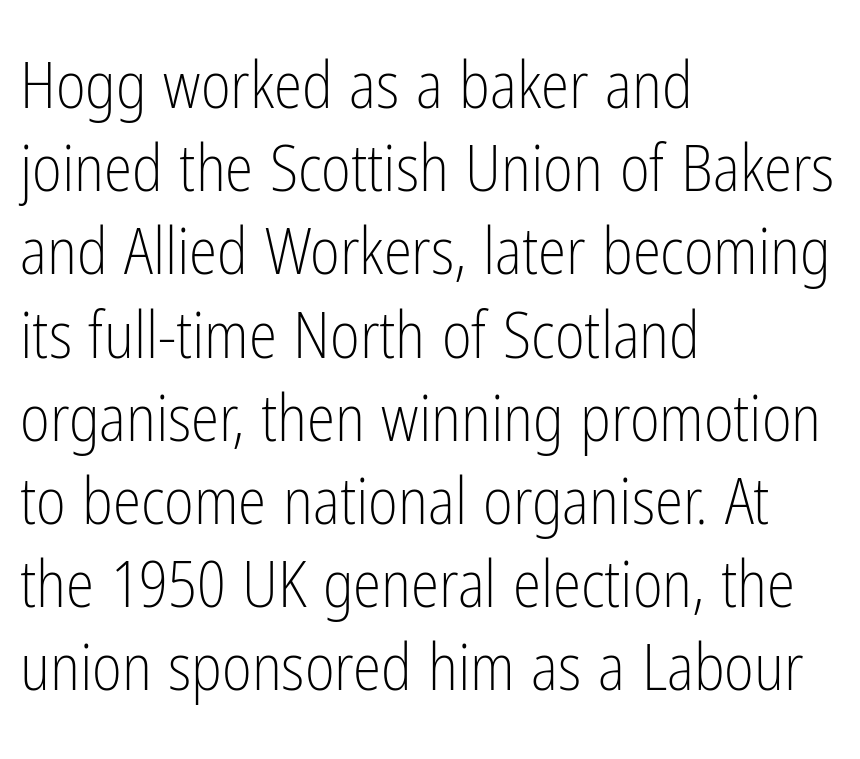
{"serif": "no", "italic": "no", "bold": "no", "weight": "light", "width": "condensed", "stroke_contrast": "low", "x_height": "medium", "monospaced": "no", "underline": "no", "align": "left", "line_spacing": "normal", "line_spacing_ratio": 1.3, "letter_spacing": "normal", "letter_spacing_em": 0.0, "glyph_px": 64}
